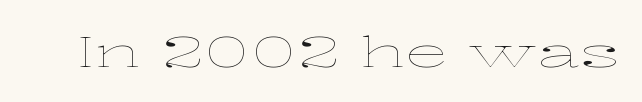
Note the varied advance widths — an 'i' is clearly narrower than an 'm'. The letters look calm and open, with moderate or lighter stems. Letters rest on an invisible, unmarked baseline. Posture: upright roman.
